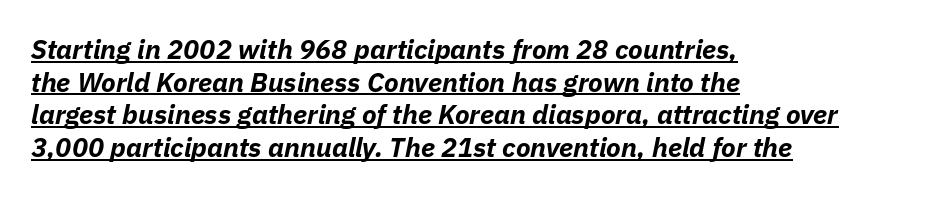
{"italic": "yes", "lean": "right", "slant_degrees": 11, "bold": "yes", "underline": "yes", "align": "left", "line_spacing_ratio": 1.21, "letter_spacing": "normal", "letter_spacing_em": 0.0, "glyph_px": 27}
